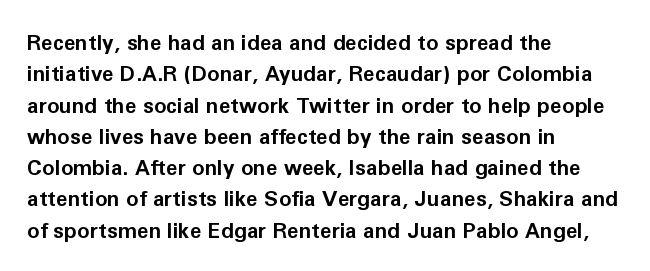
The passage shown is emphatically bold. The specimen reads as upright at a glance. Alignment: flush left. What stands out about the letter spacing? Nothing — it is the standard amount. The block of text has a typical density, with ordinary space between rows. The words here are not underlined.
